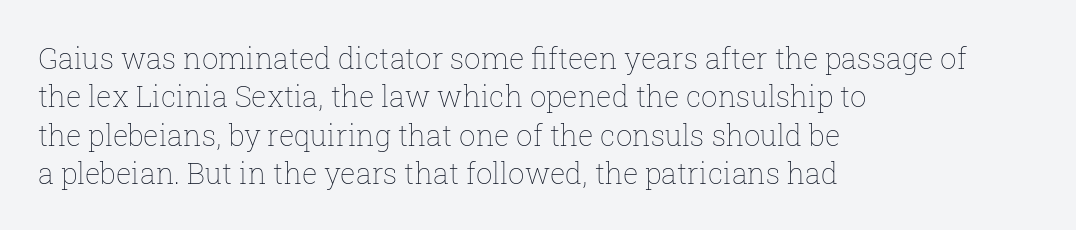
{"italic": "no", "bold": "no", "weight": "thin", "width": "normal", "stroke_contrast": "low", "x_height": "medium", "monospaced": "no", "underline": "no", "align": "left", "line_spacing": "normal", "line_spacing_ratio": 1.32, "letter_spacing": "normal", "letter_spacing_em": 0.0, "glyph_px": 29}
